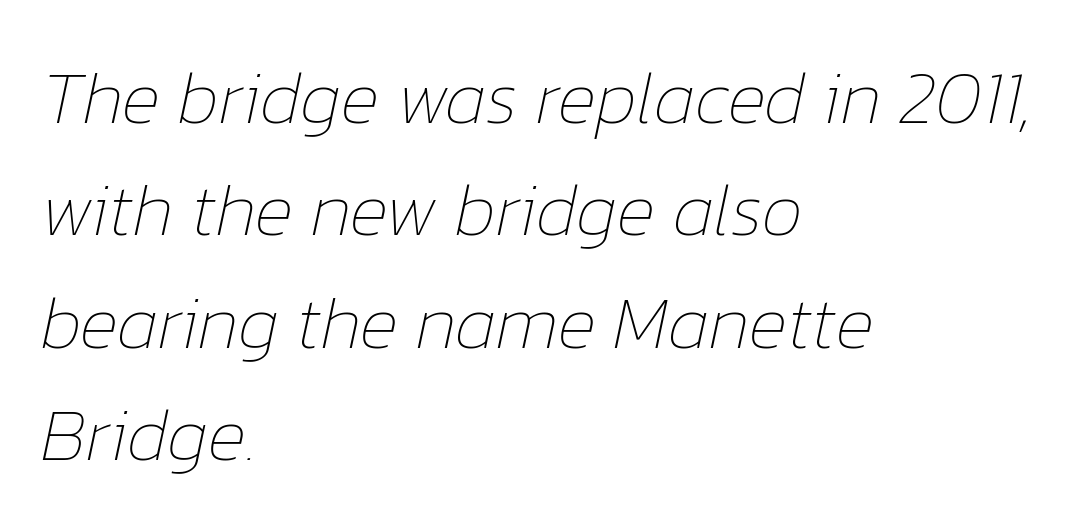
Is this a fixed-width face? No — the glyphs have proportional, varying widths. Words float on clear page, feet unadorned. These lines keep a tight, regular rhythm from letter to letter. Line beginnings align vertically; line endings do not.
